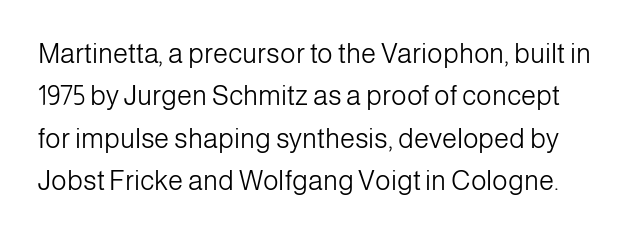
The image shows 27 px text type, upright; set normal line spacing (1.57x), normal letter spacing, not underlined.
